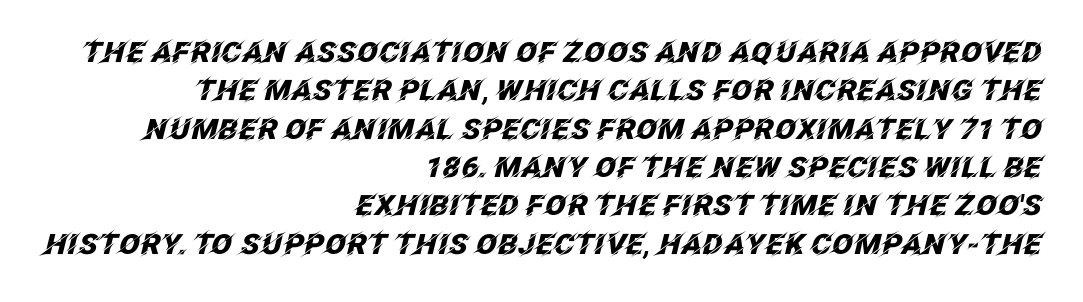
The image shows 28 px heavy type, italic (leaning right); set right-aligned, normal line spacing (1.37x), normal letter spacing, not underlined; low stroke contrast and a large x-height.
